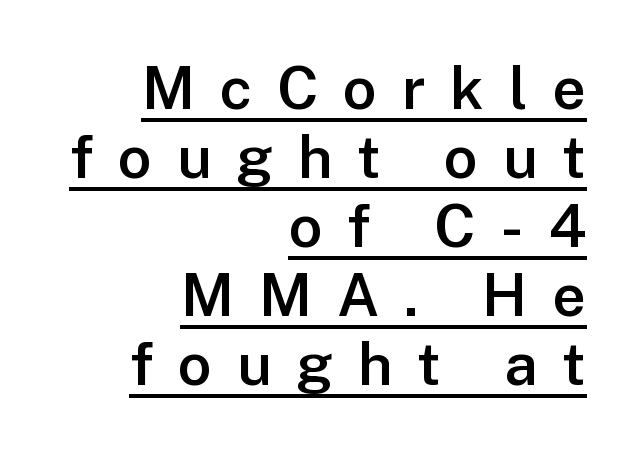
The image shows 59 px semibold sans-serif type, upright; set right-aligned, line spacing 1.17x, unusually wide letter spacing (+0.42 em), underlined; low stroke contrast and a medium x-height.
